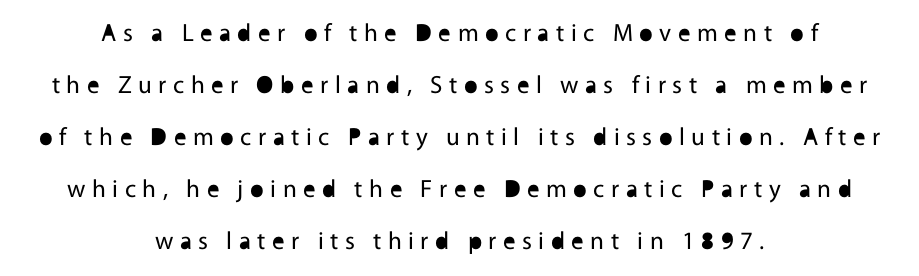
The image shows 25 px text type, upright; set centered, loose line spacing (2.08x), unusually wide letter spacing (+0.26 em), not underlined.
